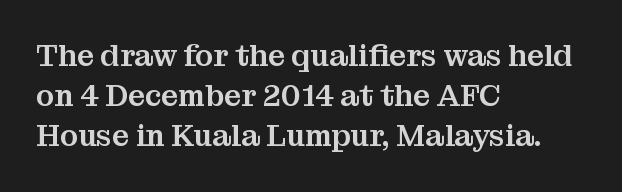
Q: Is the text italic (slanted)? A: No, it is upright.
Q: Is the typeface a serif or a sans-serif typeface? A: Serif.
Q: Is the text underlined? A: No.
Q: How is the paragraph aligned? A: Left-aligned.
Q: Is the spacing between letters normal or unusually wide? A: Normal.
Q: Is the spacing between lines tight, normal or loose? A: Normal.
Q: Width (condensed, normal, or wide)? A: Normal.
Q: Stroke contrast? A: Medium.
Q: x-height? A: Medium.
Q: Monospaced? A: No.
